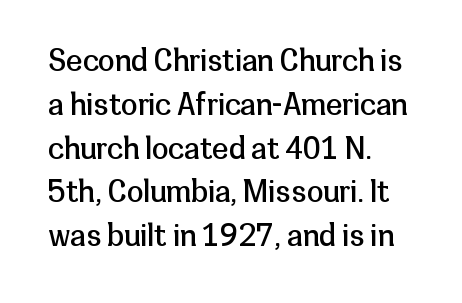
The lines are quadded left. The letters advance in unequal steps, a hallmark of proportional type. Tracking value appears to be zero — textbook default spacing. Compared with a typical body face, this is equally light or lighter still. Tall strokes in this sample are plumb rather than angled.
